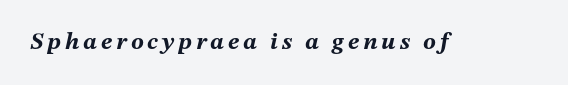
Q: Is the text bold? A: Yes.
Q: Is the text italic (slanted)? A: Yes, it leans right by about 12 degrees.
Q: Is the text underlined? A: No.
